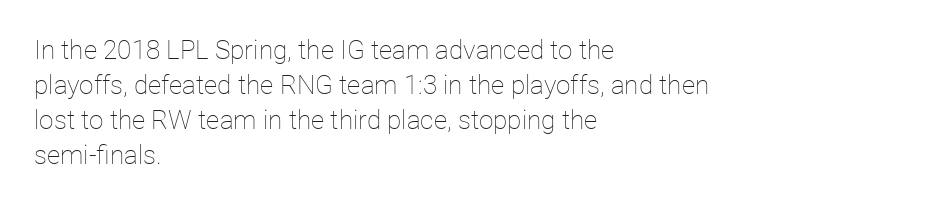
{"italic": "no", "bold": "no", "underline": "no", "align": "left", "line_spacing": "normal", "line_spacing_ratio": 1.35, "letter_spacing": "normal", "letter_spacing_em": 0.0, "glyph_px": 26}
